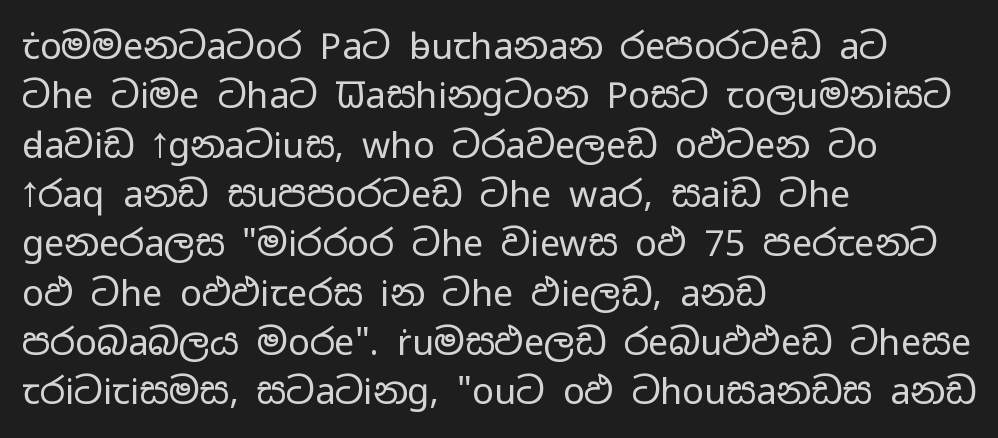
The image shows 36 px regular-weight, wide sans-serif type, upright; set left-aligned, normal line spacing (1.37x), normal letter spacing, not underlined; low stroke contrast and a medium x-height.
